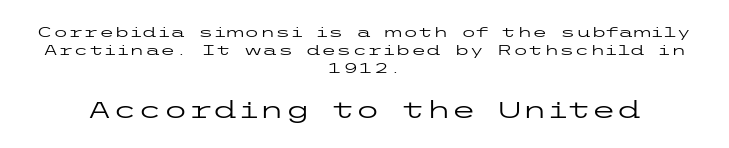
No letter is thick-stroked: the sample isn't bold. These lines sit exactly where default settings would place them. Upright lettering throughout. Whoever set this made the second block the dominant, larger element.
